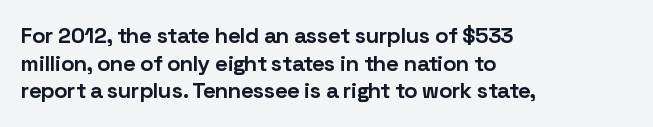
{"italic": "no", "bold": "yes", "underline": "no", "align": "left", "line_spacing": "normal", "line_spacing_ratio": 1.26, "letter_spacing": "normal", "letter_spacing_em": 0.0, "glyph_px": 22}
